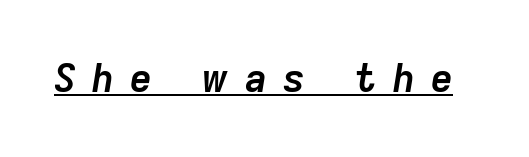
Q: Is the text bold? A: Yes.
Q: Is the text italic (slanted)? A: Yes, it leans right by about 9 degrees.
Q: Is the text underlined? A: Yes.
Q: Is the spacing between letters normal or unusually wide? A: Unusually wide.
Q: Width (condensed, normal, or wide)? A: Normal.
Q: Stroke contrast? A: Low.
Q: x-height? A: Medium.
Q: Monospaced? A: No.
